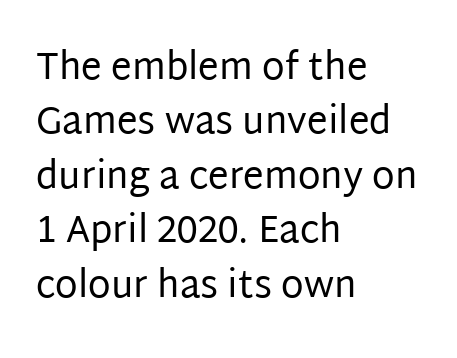
The face used here is proportionally spaced, like ordinary book or web type. Just letters on the line, the space beneath them empty. Students, observe: this is what conventionally led text looks like. The strokes carry an ordinary text weight at most. Note: no serifs on the glyphs.
